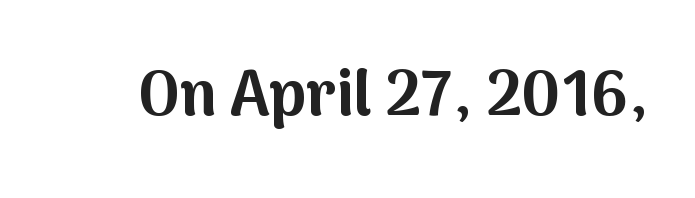
{"serif": "no", "italic": "no", "bold": "yes", "weight": "bold", "width": "normal", "stroke_contrast": "medium", "x_height": "medium", "monospaced": "no", "underline": "no", "letter_spacing": "normal", "letter_spacing_em": 0.0, "glyph_px": 63}
